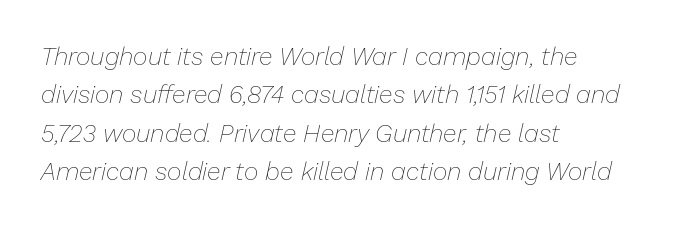
Q: Is the text bold? A: No.
Q: Is the text italic (slanted)? A: Yes, it leans right by about 13 degrees.
Q: Is the text underlined? A: No.
Q: How is the paragraph aligned? A: Left-aligned.
Q: Is the spacing between letters normal or unusually wide? A: Normal.
Q: Is the spacing between lines tight, normal or loose? A: Normal.
